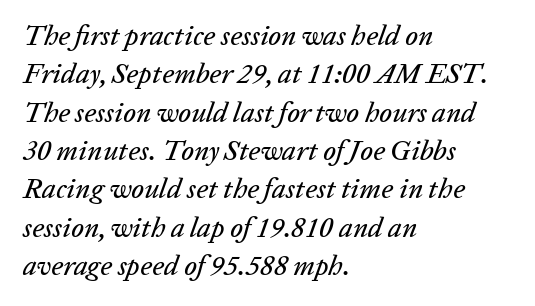
Q: Is the text italic (slanted)? A: Yes, it leans right by about 20 degrees.
Q: Is the text underlined? A: No.
Q: How is the paragraph aligned? A: Left-aligned.
Q: Is the spacing between letters normal or unusually wide? A: Normal.
Q: Is the spacing between lines tight, normal or loose? A: Normal.
Q: Width (condensed, normal, or wide)? A: Normal.
Q: Stroke contrast? A: Low.
Q: x-height? A: Medium.
Q: Monospaced? A: No.
